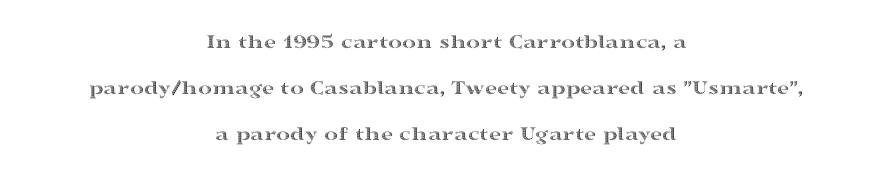
Q: Is the text italic (slanted)? A: No, it is upright.
Q: Is the text underlined? A: No.
Q: How is the paragraph aligned? A: Centered.
Q: Is the spacing between letters normal or unusually wide? A: Normal.
Q: Is the spacing between lines tight, normal or loose? A: Loose.
